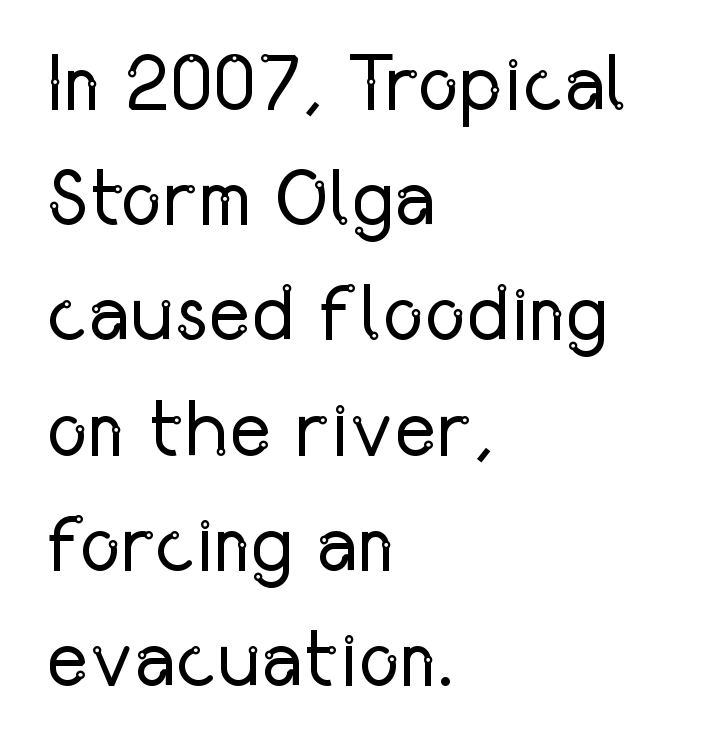
Here the designer chose a conventional face with non-uniform glyph widths. You can tell it's not italic because the verticals are truly vertical. Look at the tracking — it's just the regular setting, nothing added. Every row of glyphs begins at an identical x-position on the left. Is the type heavy? It reads as light-to-regular instead. Baseline-to-baseline distance is the conventional proportion of letter height.
